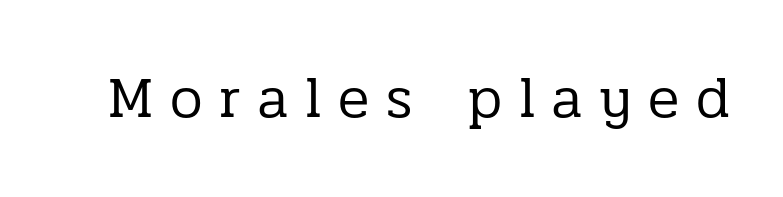
On a weight scale, this lands at 450 or below. Nope, not italic — everything's standing straight. The face used here is seriffed, in the tradition of book romans. You could not count columns in this text — the font is proportionally spaced.
